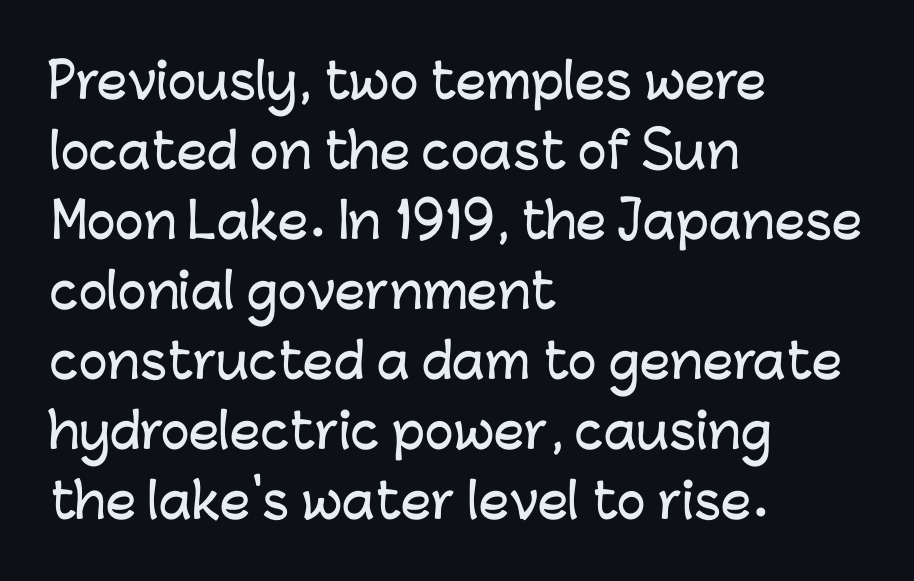
{"serif": "no", "italic": "no", "width": "normal", "stroke_contrast": "low", "x_height": "medium", "monospaced": "no", "underline": "no", "align": "left", "line_spacing": "normal", "line_spacing_ratio": 1.46, "letter_spacing": "normal", "letter_spacing_em": 0.0, "glyph_px": 48}
